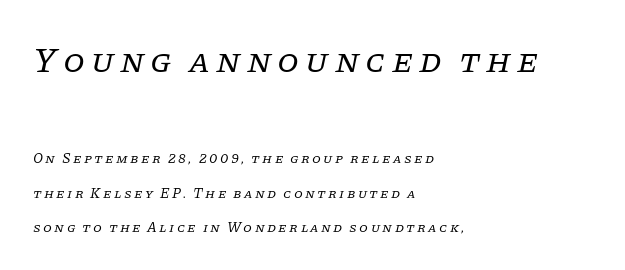
The image shows 35 px regular-weight serif type, italic (leaning right); set left-aligned, loose line spacing (2.46x), not underlined; the first (top) block is 2.5x larger; low stroke contrast and a large x-height.
